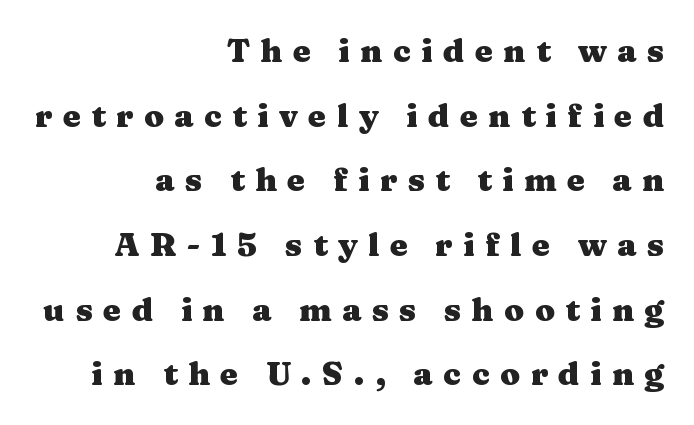
Observe the serifs anchoring each vertical stroke in this sample. Letter spacing: wide. The glyphs have the mass of a bold cut. In CSS terms this would be text-align: right.
